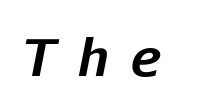
The image shows 51 px bold type, italic (leaning right); set unusually wide letter spacing (+0.43 em), not underlined; low stroke contrast and a medium x-height.
